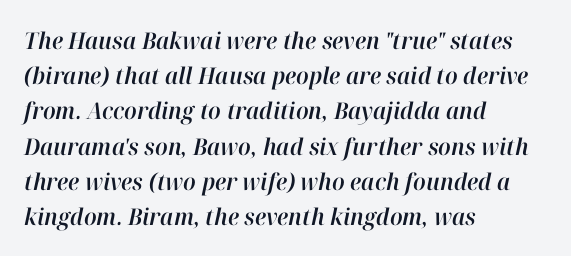
This rendering leaves character spacing at its baseline value. Honestly, the row spacing looks completely unremarkable. The ragged edge is on the right, which tells us the setting is flush left. Check under the words: just untouched page. In terms of posture, this sample is oblique.
